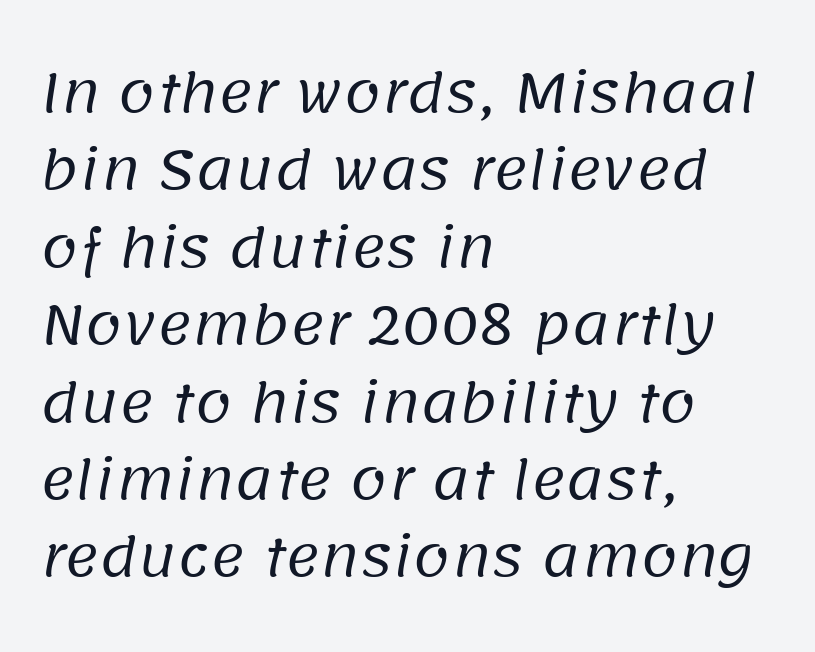
Q: Is the text bold? A: No.
Q: Is the typeface a serif or a sans-serif typeface? A: Sans-serif.
Q: Is the text underlined? A: No.
Q: How is the paragraph aligned? A: Left-aligned.
Q: Is the spacing between letters normal or unusually wide? A: Normal.
Q: Is the spacing between lines tight, normal or loose? A: Normal.
Q: Width (condensed, normal, or wide)? A: Normal.
Q: Stroke contrast? A: Low.
Q: x-height? A: Large.
Q: Monospaced? A: No.
